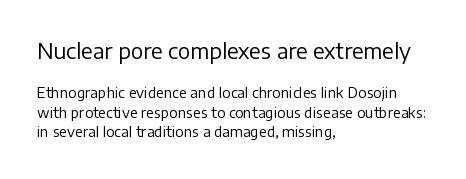
Q: Is the text bold? A: No.
Q: Is the text italic (slanted)? A: No, it is upright.
Q: Is the text underlined? A: No.
Q: How is the paragraph aligned? A: Left-aligned.
Q: Is the spacing between letters normal or unusually wide? A: Normal.
Q: Is the spacing between lines tight, normal or loose? A: Normal.
Q: Which block of text is set in a larger size, the first (top) or the second (bottom)? A: The first (top) one.
